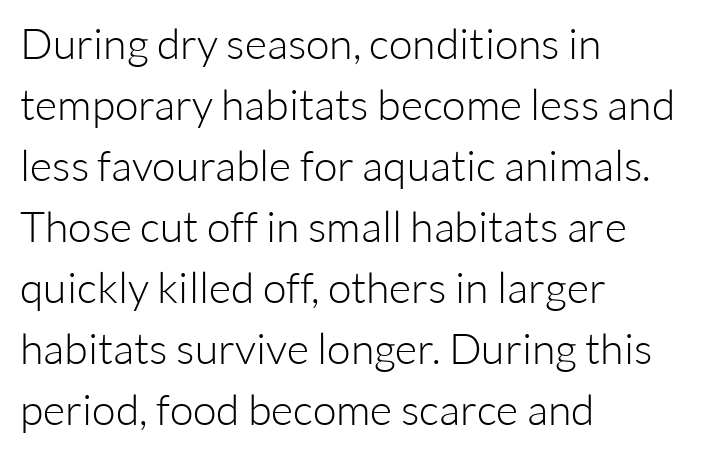
{"serif": "no", "italic": "no", "bold": "no", "weight": "light", "width": "normal", "stroke_contrast": "low", "x_height": "medium", "monospaced": "no", "underline": "no", "align": "left", "line_spacing": "normal", "line_spacing_ratio": 1.42, "letter_spacing": "normal", "letter_spacing_em": 0.0, "glyph_px": 43}
